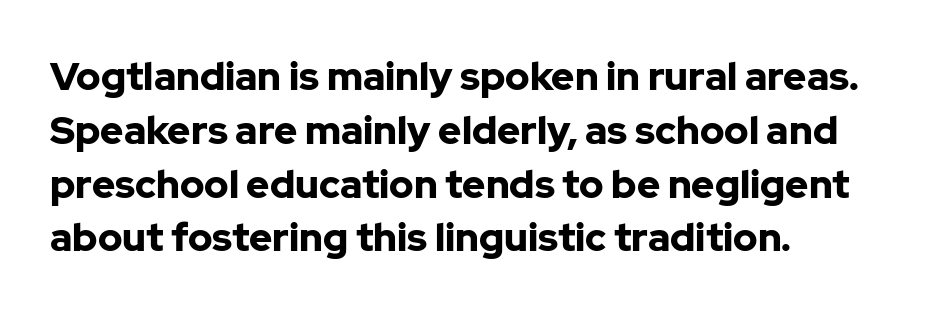
{"serif": "no", "italic": "no", "bold": "yes", "weight": "bold", "width": "normal", "stroke_contrast": "low", "x_height": "medium", "monospaced": "no", "underline": "no", "align": "left", "line_spacing": "normal", "line_spacing_ratio": 1.38, "letter_spacing": "normal", "letter_spacing_em": 0.0, "glyph_px": 39}
